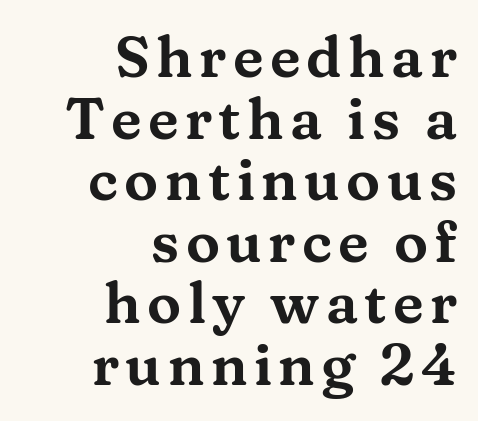
The image shows 57 px wide serif type, upright; set right-aligned, tight line spacing (1.08x), not underlined; medium stroke contrast and a medium x-height.
